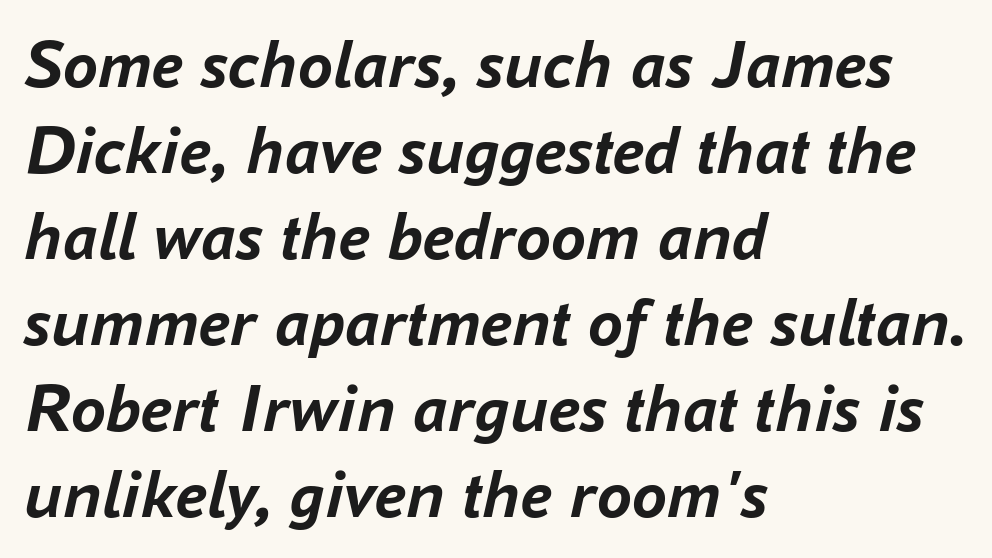
{"italic": "yes", "lean": "right", "slant_degrees": 16, "bold": "yes", "weight": "semibold", "width": "normal", "stroke_contrast": "low", "x_height": "medium", "monospaced": "no", "underline": "no", "align": "left", "line_spacing_ratio": 1.23, "letter_spacing": "normal", "letter_spacing_em": 0.0, "glyph_px": 70}
